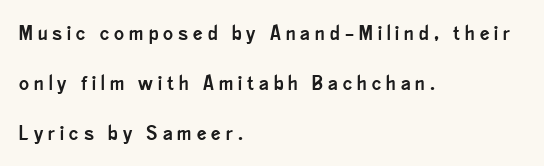
Q: Is the text italic (slanted)? A: No, it is upright.
Q: Is the text underlined? A: No.
Q: How is the paragraph aligned? A: Left-aligned.
Q: Is the spacing between letters normal or unusually wide? A: Unusually wide.
Q: Is the spacing between lines tight, normal or loose? A: Loose.
